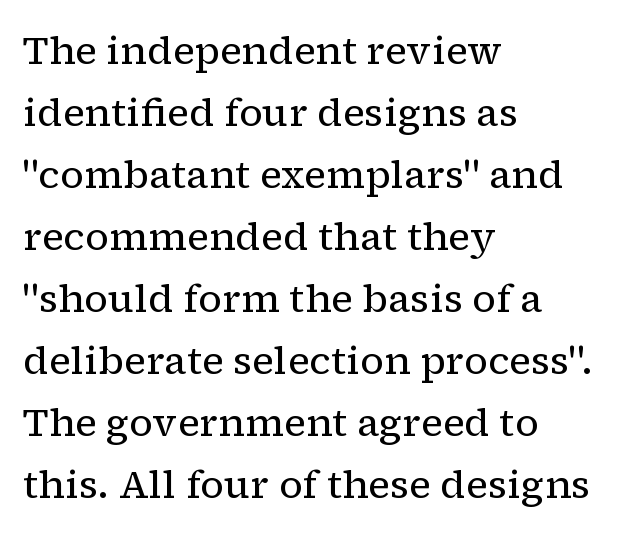
Is this a fixed-width face? No — the glyphs have proportional, varying widths. Vertical strokes here are truly vertical. A student would call this left alignment; a typographer would say flush left, rag right. Weight: regular or lighter. Any mark beneath the type? The region is blank. These lines sit exactly where default settings would place them.
